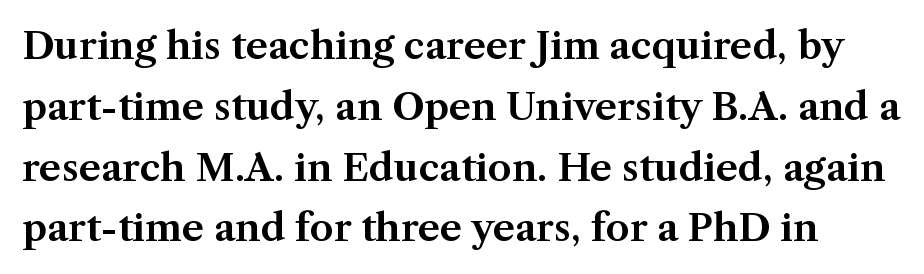
The image shows 38 px serif type, upright; set normal line spacing (1.6x), normal letter spacing, not underlined; medium stroke contrast and a medium x-height.
